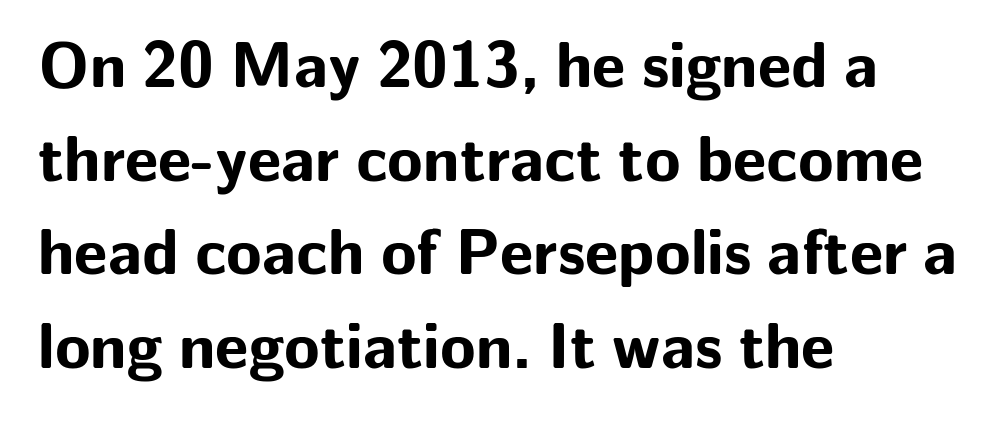
Look at the stroke-to-counter ratio: heavy, a bold. A typesetter would mark this as roman, not italic. Each letter keeps its own natural width here, so spacing adapts to shape. A typesetter would call this leading conventional body-copy spacing. Short and long lines alike share a common starting point at left.
